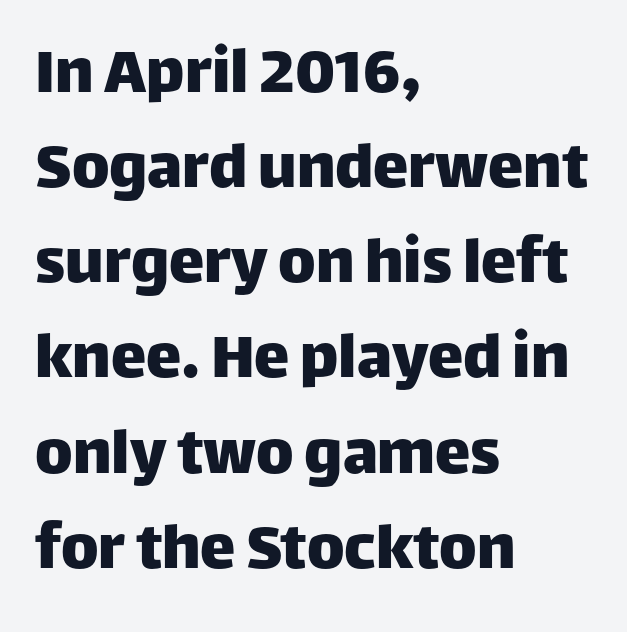
Q: Is the text italic (slanted)? A: No, it is upright.
Q: Is the typeface a serif or a sans-serif typeface? A: Sans-serif.
Q: Is the text underlined? A: No.
Q: How is the paragraph aligned? A: Left-aligned.
Q: Is the spacing between letters normal or unusually wide? A: Normal.
Q: Is the spacing between lines tight, normal or loose? A: Normal.
Q: Width (condensed, normal, or wide)? A: Normal.
Q: Stroke contrast? A: Low.
Q: x-height? A: Large.
Q: Monospaced? A: No.
